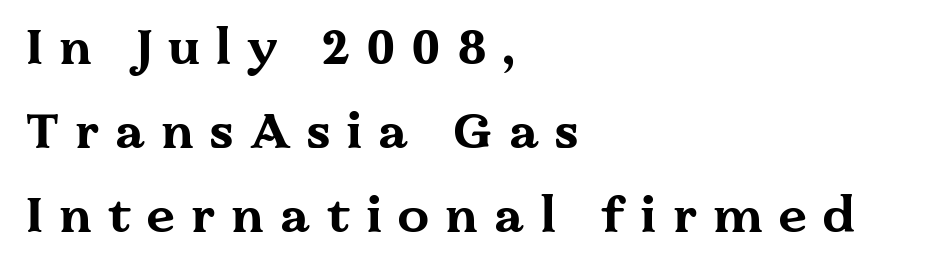
The image shows 50 px bold, wide serif type, upright; set left-aligned, normal line spacing (1.68x), unusually wide letter spacing (+0.32 em), not underlined; medium stroke contrast and a medium x-height.
